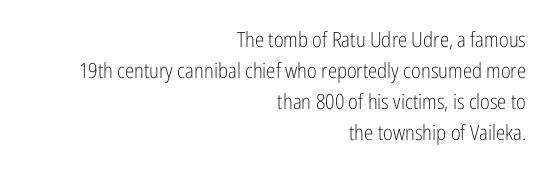
Q: Is the text bold? A: No.
Q: Is the text italic (slanted)? A: No, it is upright.
Q: Is the text underlined? A: No.
Q: How is the paragraph aligned? A: Right-aligned.
Q: Is the spacing between letters normal or unusually wide? A: Normal.
Q: Is the spacing between lines tight, normal or loose? A: Normal.
